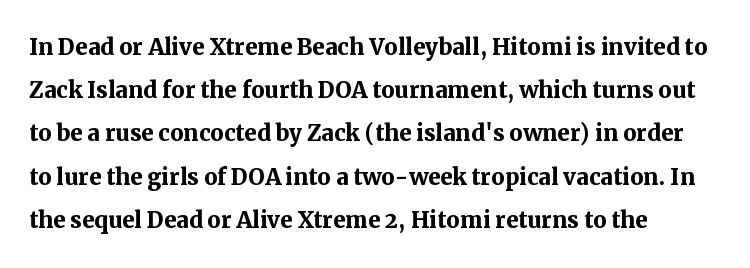
The string is rendered with underlining switched off. Are there feet on the stems? There are — it's a serif. How would I describe the line gaps? Plain and ordinary. It's the straight-up-and-down kind of type.
